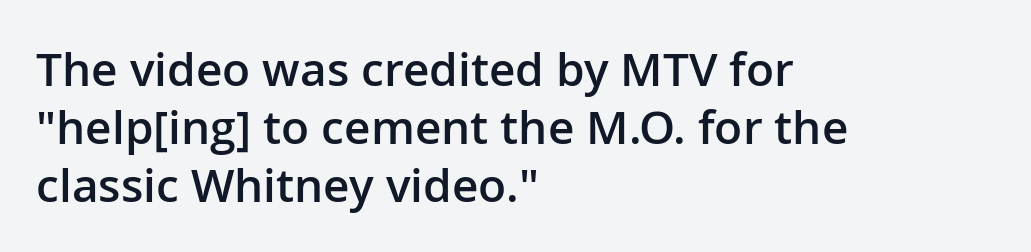
The passage is arranged the way most books set body copy — flush left. A typesetter would call this leading conventional body-copy spacing. The passage shown is semibold, sitting just below true bold. Unlike a traditional serif, this face leaves its strokes unadorned. The gap between lines stays unmarked.
